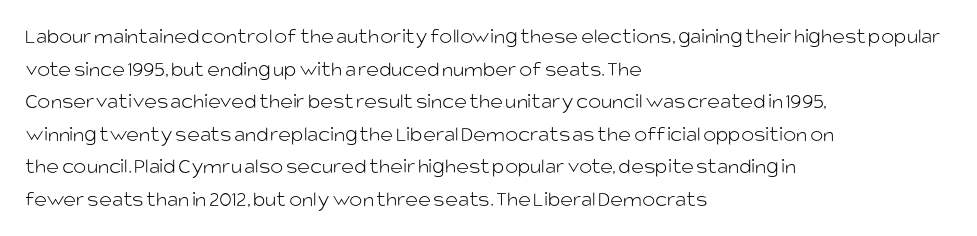
Rows of type keep a routine distance in the vertical direction. The space beneath each line is pristine and unruled. Which margin do the lines hug? The left one — the right edge is uneven. The letterforms sit shoulder to shoulder at normal distance.
